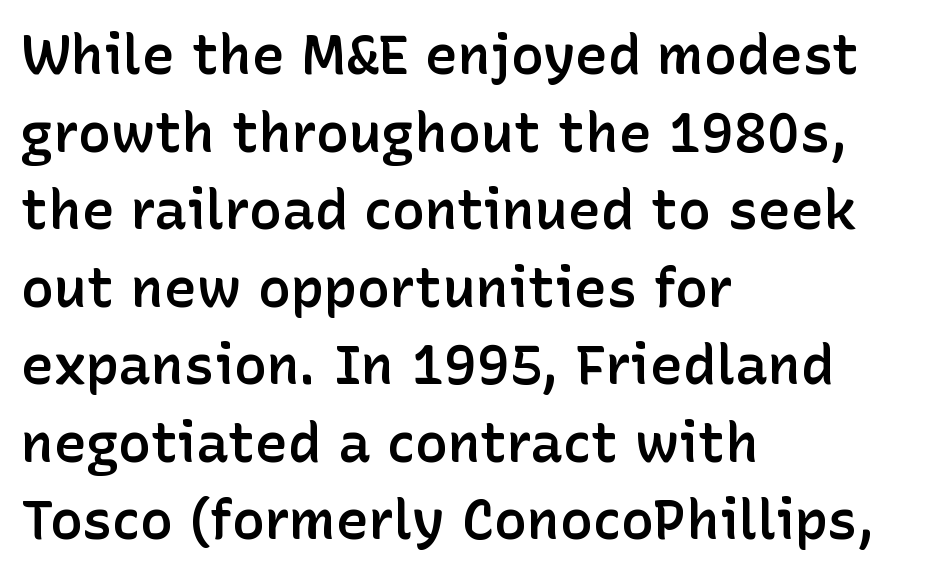
{"serif": "no", "italic": "no", "bold": "semi", "weight": "semibold", "width": "normal", "stroke_contrast": "low", "x_height": "medium", "monospaced": "no", "underline": "no", "align": "left", "line_spacing": "normal", "line_spacing_ratio": 1.41, "letter_spacing": "normal", "letter_spacing_em": 0.0, "glyph_px": 55}
